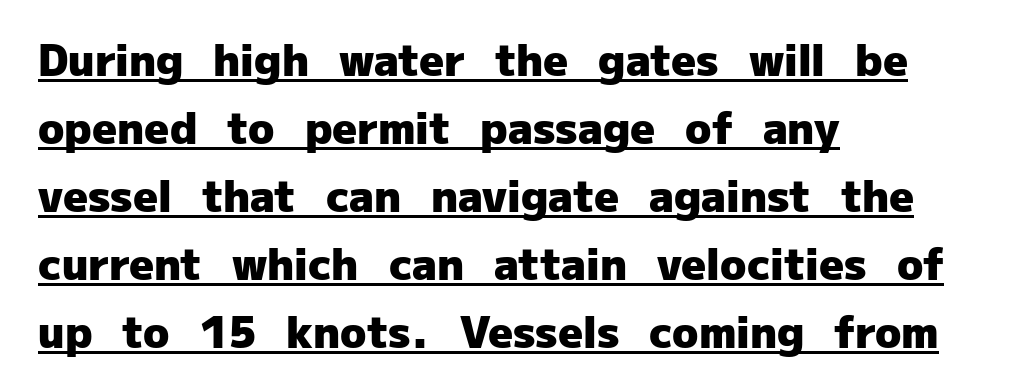
Q: Is the text bold? A: Yes.
Q: Is the text italic (slanted)? A: No, it is upright.
Q: Is the typeface a serif or a sans-serif typeface? A: Sans-serif.
Q: Is the text underlined? A: Yes.
Q: How is the paragraph aligned? A: Left-aligned.
Q: Is the spacing between letters normal or unusually wide? A: Normal.
Q: Is the spacing between lines tight, normal or loose? A: Normal.
Q: Width (condensed, normal, or wide)? A: Normal.
Q: Stroke contrast? A: Low.
Q: x-height? A: Medium.
Q: Monospaced? A: No.
